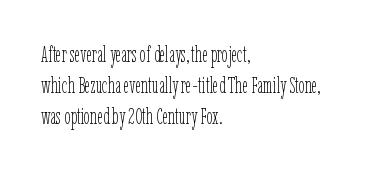
Q: Is the text bold? A: No.
Q: Is the text italic (slanted)? A: No, it is upright.
Q: Is the text underlined? A: No.
Q: How is the paragraph aligned? A: Left-aligned.
Q: Is the spacing between letters normal or unusually wide? A: Normal.
Q: Is the spacing between lines tight, normal or loose? A: Normal.
